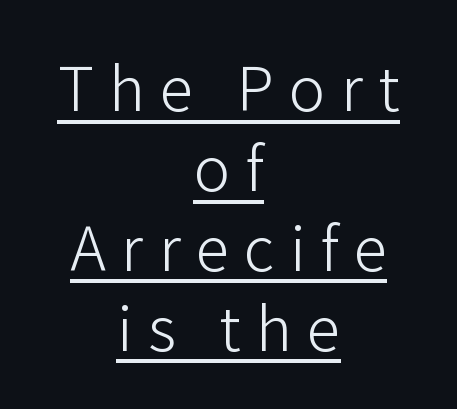
{"serif": "no", "italic": "no", "bold": "no", "weight": "light", "width": "normal", "stroke_contrast": "low", "x_height": "medium", "monospaced": "no", "underline": "yes", "align": "center", "line_spacing": "normal", "line_spacing_ratio": 1.31, "letter_spacing": "wide", "letter_spacing_em": 0.25, "glyph_px": 61}
